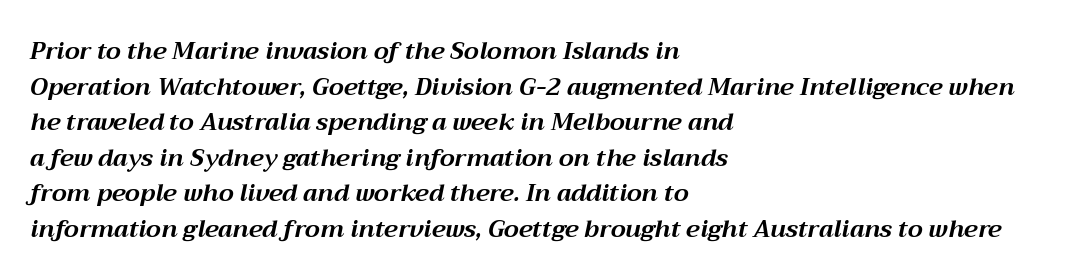
{"italic": "yes", "lean": "right", "slant_degrees": 12, "bold": "yes", "underline": "no", "align": "left", "line_spacing": "normal", "line_spacing_ratio": 1.48, "letter_spacing": "normal", "letter_spacing_em": 0.0, "glyph_px": 24}
